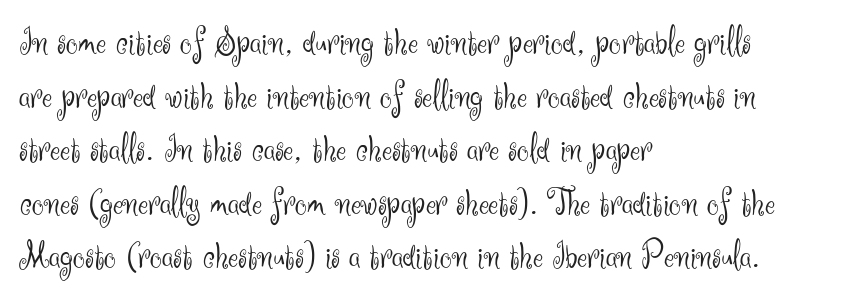
The paragraph shown leans on its left margin. Any mark beneath the type? The region is blank. A roman cut, with each character standing at attention. Standard letterfit; no display-style spreading of the glyphs.
